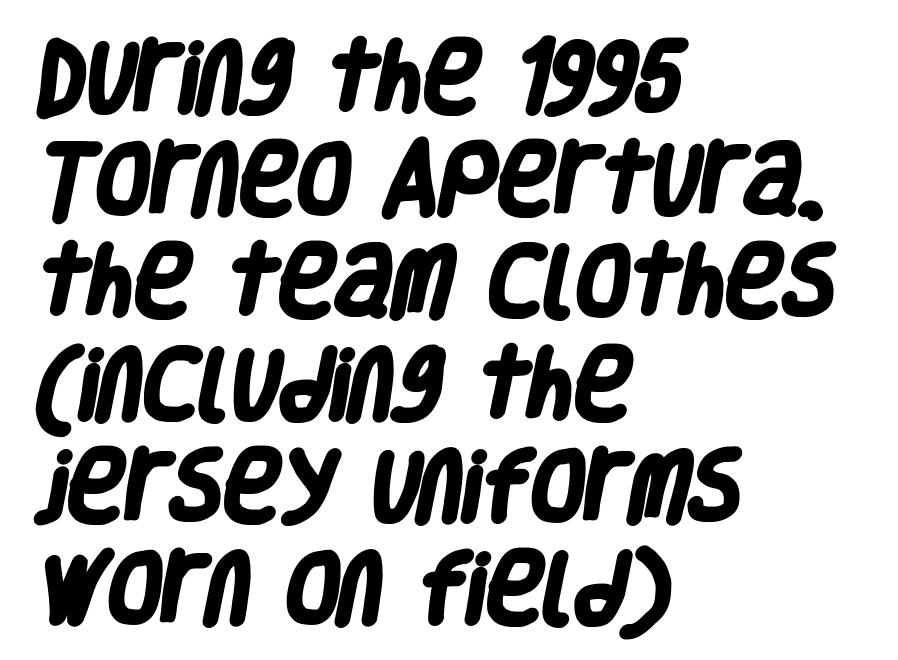
Q: Is the text bold? A: Yes.
Q: Is the typeface a serif or a sans-serif typeface? A: Sans-serif.
Q: Is the text underlined? A: No.
Q: How is the paragraph aligned? A: Left-aligned.
Q: Is the spacing between letters normal or unusually wide? A: Normal.
Q: Is the spacing between lines tight, normal or loose? A: Normal.
Q: Width (condensed, normal, or wide)? A: Condensed.
Q: Stroke contrast? A: Low.
Q: x-height? A: Large.
Q: Monospaced? A: No.
